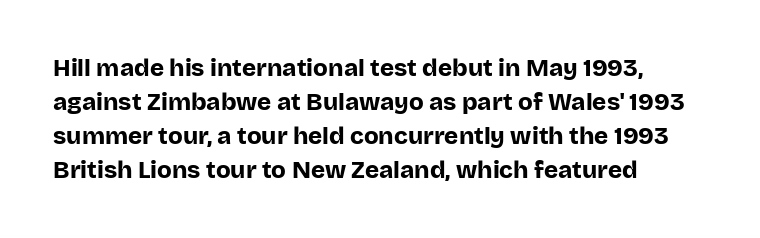
{"italic": "no", "bold": "yes", "underline": "no", "align": "left", "line_spacing": "normal", "line_spacing_ratio": 1.41, "letter_spacing": "normal", "letter_spacing_em": 0.0, "glyph_px": 24}
